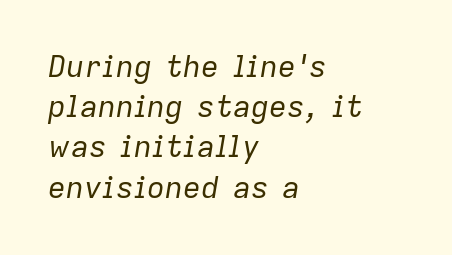
Words appear dense and cohesive because spacing is normal. The strip under each line holds only bare page. The letterforms sit at book weight or below. The rendering uses natural spacing where letterforms have individual widths. These lines sit exactly where default settings would place them. You can tell it's italic because the verticals aren't actually vertical.
